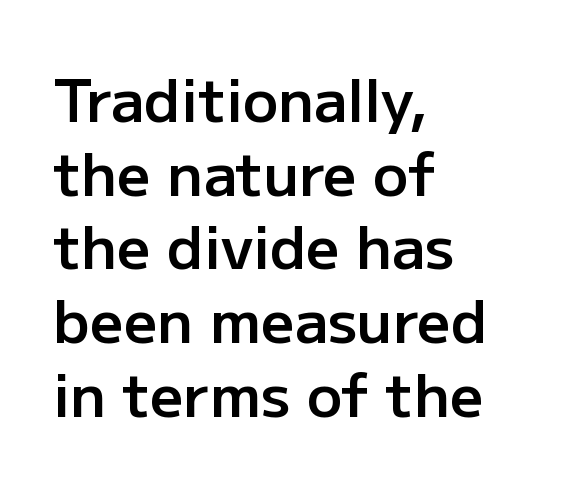
{"serif": "no", "italic": "no", "bold": "semi", "weight": "semibold", "width": "normal", "stroke_contrast": "low", "x_height": "medium", "monospaced": "no", "underline": "no", "align": "left", "line_spacing": "normal", "line_spacing_ratio": 1.25, "letter_spacing": "normal", "letter_spacing_em": 0.0, "glyph_px": 59}
